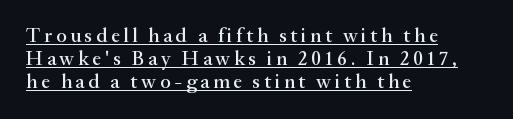
Q: Is the text italic (slanted)? A: No, it is upright.
Q: Is the text underlined? A: Yes.
Q: How is the paragraph aligned? A: Left-aligned.
Q: Is the spacing between lines tight, normal or loose? A: Tight.
